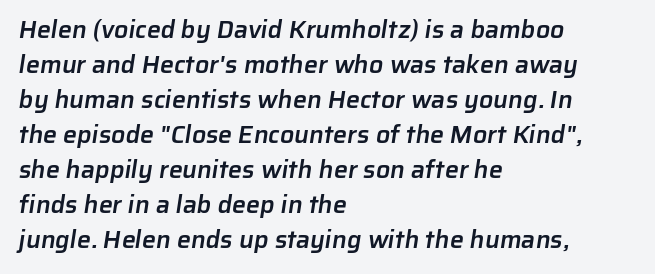
The vertical gap from one line to the next is medium. Between one letter and the next there's only the usual sliver of space. Every letter is mildly thick-stroked: semibold rather than bold. Words float on clear page, feet unadorned. Reading down the block, your eye returns to a fixed left position each line.
